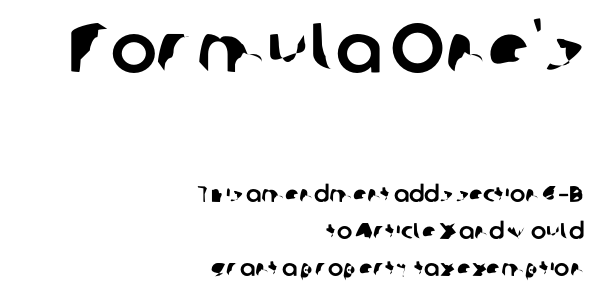
Q: Is the typeface a serif or a sans-serif typeface? A: Sans-serif.
Q: Is the text underlined? A: No.
Q: How is the paragraph aligned? A: Right-aligned.
Q: Is the spacing between letters normal or unusually wide? A: Normal.
Q: Is the spacing between lines tight, normal or loose? A: Normal.
Q: Which block of text is set in a larger size, the first (top) or the second (bottom)? A: The first (top) one.
Q: Width (condensed, normal, or wide)? A: Normal.
Q: Stroke contrast? A: Low.
Q: x-height? A: Medium.
Q: Monospaced? A: No.
